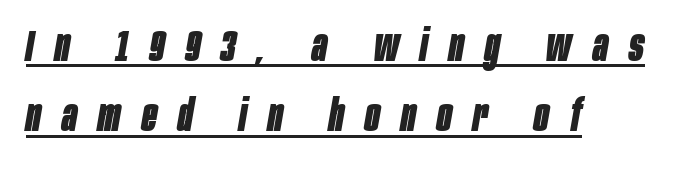
Q: Is the text bold? A: Yes.
Q: Is the text italic (slanted)? A: Yes, it leans right by about 10 degrees.
Q: Is the text underlined? A: Yes.
Q: How is the paragraph aligned? A: Left-aligned.
Q: Is the spacing between letters normal or unusually wide? A: Unusually wide.
Q: Is the spacing between lines tight, normal or loose? A: Normal.
Q: Width (condensed, normal, or wide)? A: Condensed.
Q: Stroke contrast? A: Low.
Q: x-height? A: Large.
Q: Monospaced? A: No.
